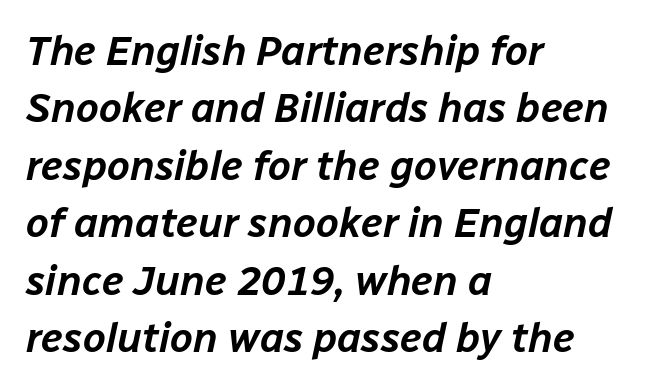
Q: Is the text italic (slanted)? A: Yes, it leans right by about 12 degrees.
Q: Is the text underlined? A: No.
Q: How is the paragraph aligned? A: Left-aligned.
Q: Is the spacing between letters normal or unusually wide? A: Normal.
Q: Is the spacing between lines tight, normal or loose? A: Normal.
Q: Width (condensed, normal, or wide)? A: Normal.
Q: Stroke contrast? A: Low.
Q: x-height? A: Medium.
Q: Monospaced? A: No.
